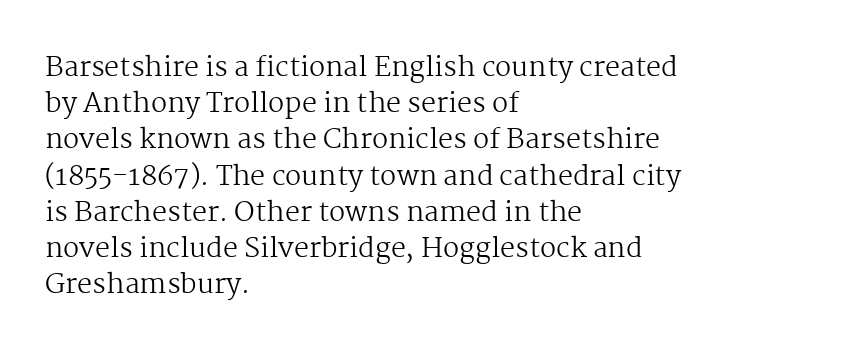
{"italic": "no", "bold": "no", "underline": "no", "align": "left", "line_spacing": "normal", "line_spacing_ratio": 1.34, "letter_spacing": "normal", "letter_spacing_em": 0.0, "glyph_px": 27}
